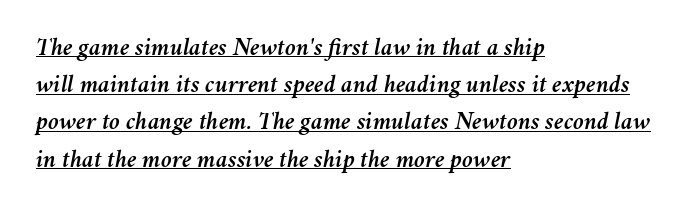
The image shows 25 px text type, italic (leaning right); set left-aligned, normal line spacing (1.49x), normal letter spacing, underlined.
